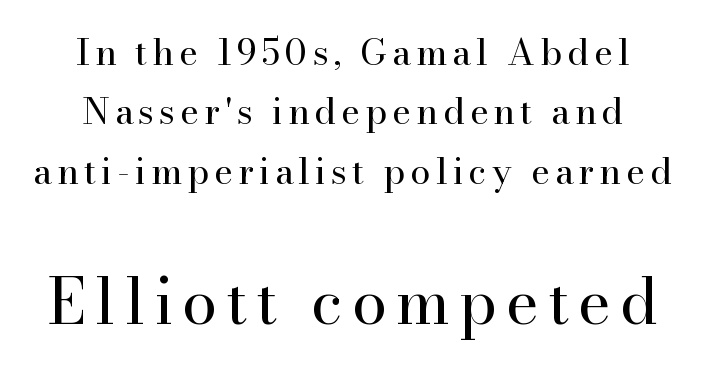
The image shows 63 px regular-weight serif type, upright; set centered, normal line spacing (1.65x), not underlined; the second (bottom) block is 1.75x larger; high stroke contrast and a small x-height.
